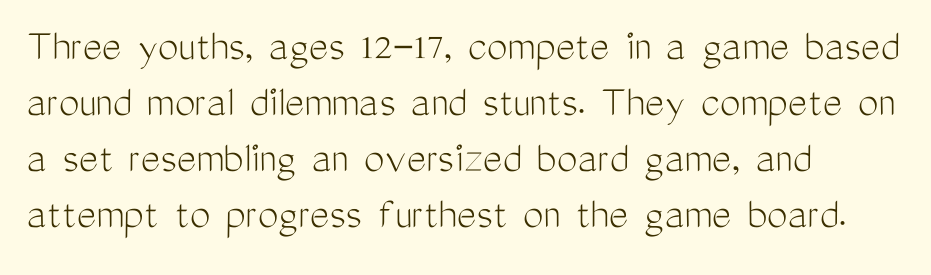
Q: Is the text bold? A: No.
Q: Is the text italic (slanted)? A: No, it is upright.
Q: Is the typeface a serif or a sans-serif typeface? A: Sans-serif.
Q: Is the text underlined? A: No.
Q: How is the paragraph aligned? A: Left-aligned.
Q: Is the spacing between letters normal or unusually wide? A: Normal.
Q: Width (condensed, normal, or wide)? A: Condensed.
Q: Stroke contrast? A: Medium.
Q: x-height? A: Medium.
Q: Monospaced? A: No.
